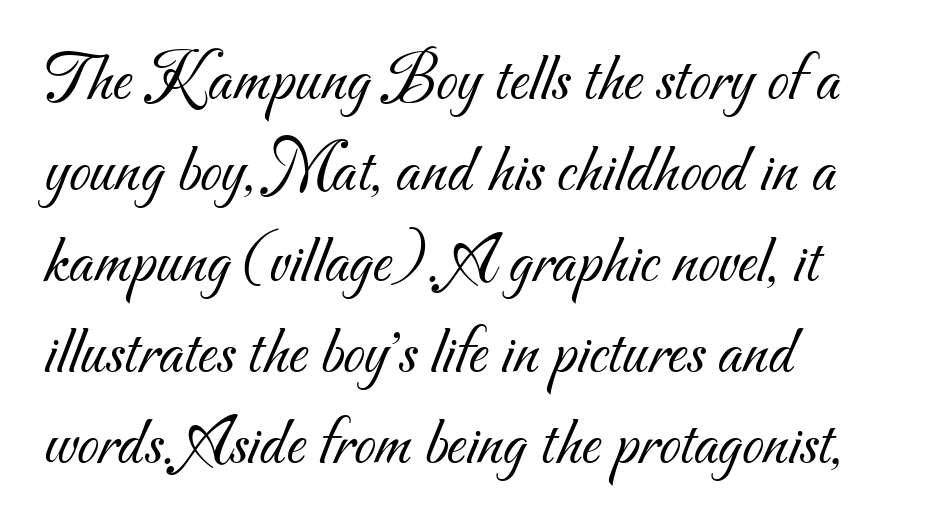
{"serif": "no", "bold": "no", "weight": "light", "width": "normal", "stroke_contrast": "medium", "x_height": "small", "monospaced": "no", "underline": "no", "align": "left", "line_spacing": "normal", "line_spacing_ratio": 1.32, "letter_spacing": "normal", "letter_spacing_em": 0.0, "glyph_px": 69}
